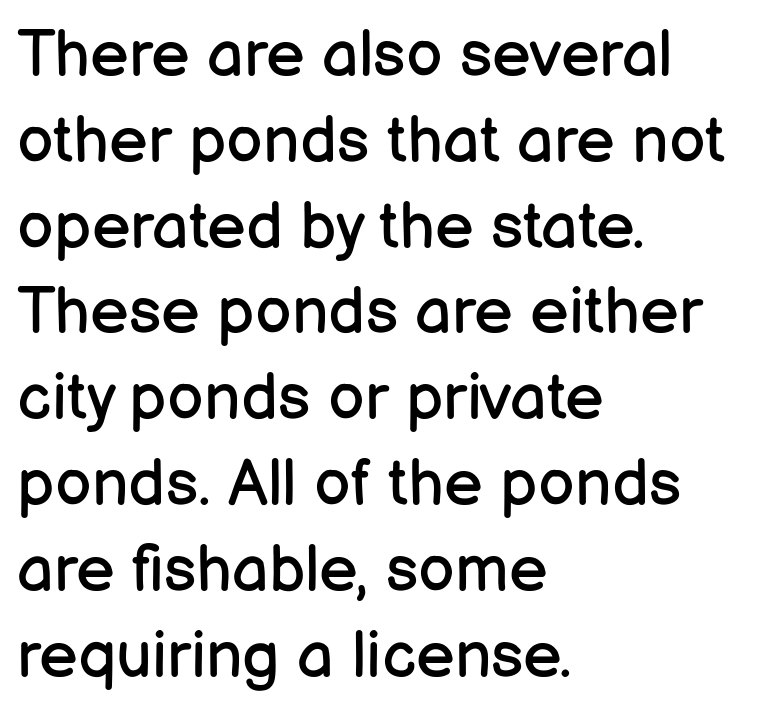
Lines of text with bare space underneath. The letters sit at their default tracking, neither squeezed nor spread. The text block is weighted toward the left margin, trailing off unevenly rightward. Counters stay open thanks to moderate or lighter strokes.
